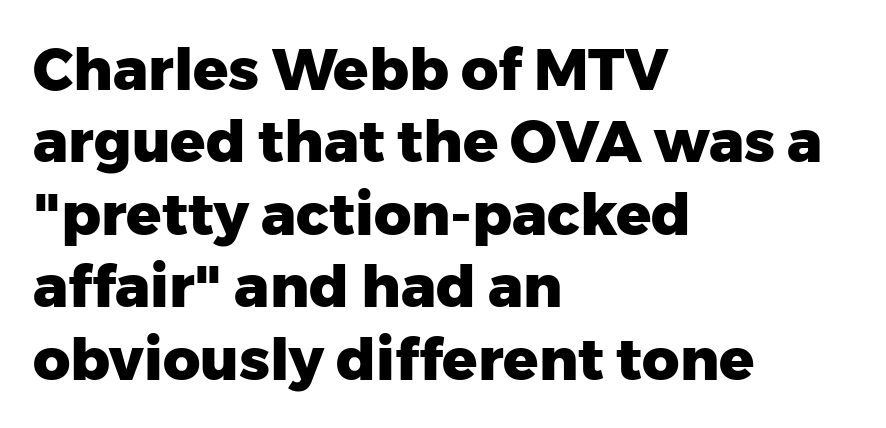
The lettering stays uniformly vertical, giving the passage a roman look. This sample has the flowing, uneven cadence of proportional lettering. This sample keeps an unexceptional amount of space between lines. This sample is left-justified, so line endings fall wherever the words run out. There is no visible air inserted between adjacent glyphs. This rendering features lettering with no underline.
